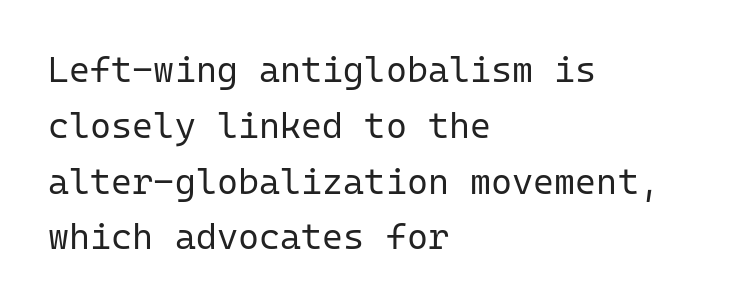
Q: Is the text bold? A: No.
Q: Is the text italic (slanted)? A: No, it is upright.
Q: Is the typeface a serif or a sans-serif typeface? A: Sans-serif.
Q: Is the text underlined? A: No.
Q: How is the paragraph aligned? A: Left-aligned.
Q: Is the spacing between letters normal or unusually wide? A: Normal.
Q: Is the spacing between lines tight, normal or loose? A: Normal.
Q: Width (condensed, normal, or wide)? A: Normal.
Q: Stroke contrast? A: Low.
Q: x-height? A: Medium.
Q: Monospaced? A: Yes.
